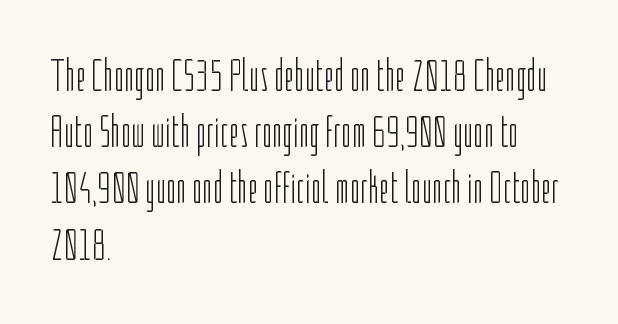
The image shows 45 px light, condensed sans-serif type, upright; set left-aligned, normal line spacing (1.25x), normal letter spacing, not underlined; low stroke contrast and a medium x-height.
